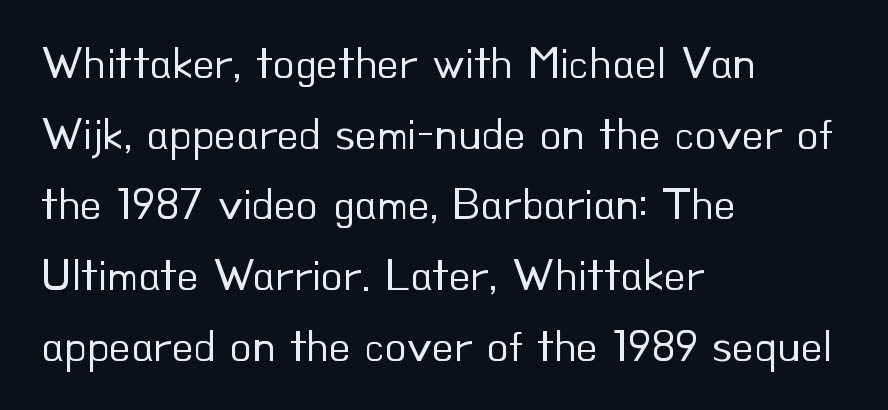
{"serif": "no", "italic": "no", "bold": "no", "weight": "regular", "width": "normal", "stroke_contrast": "low", "x_height": "small", "monospaced": "no", "underline": "no", "align": "left", "line_spacing": "normal", "line_spacing_ratio": 1.57, "letter_spacing": "normal", "letter_spacing_em": 0.0, "glyph_px": 45}
